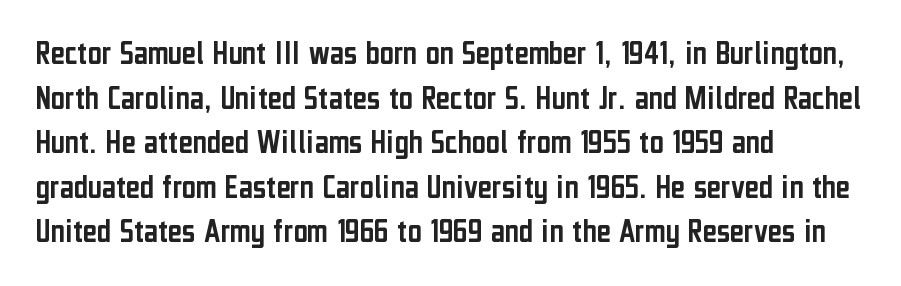
Q: Is the text italic (slanted)? A: No, it is upright.
Q: Is the typeface a serif or a sans-serif typeface? A: Sans-serif.
Q: Is the text underlined? A: No.
Q: How is the paragraph aligned? A: Left-aligned.
Q: Is the spacing between letters normal or unusually wide? A: Normal.
Q: Is the spacing between lines tight, normal or loose? A: Normal.
Q: Width (condensed, normal, or wide)? A: Condensed.
Q: Stroke contrast? A: Low.
Q: x-height? A: Medium.
Q: Monospaced? A: No.
